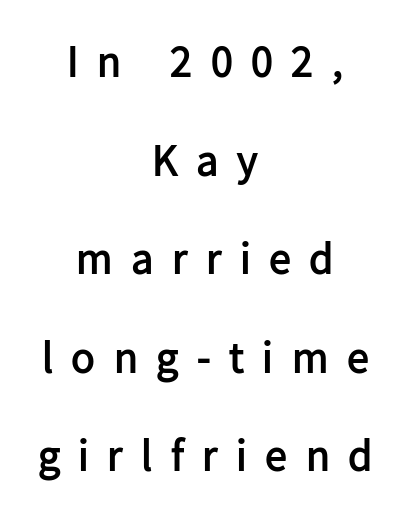
Underline: absent. Inter-character spacing is expanded well beyond the font's built-in metrics. Notice how the passage keeps no hard edge, just a central spine. Italic: no, the glyphs are upright roman. Line spacing here is loose. These lines are rendered in a variable-pitch font.
